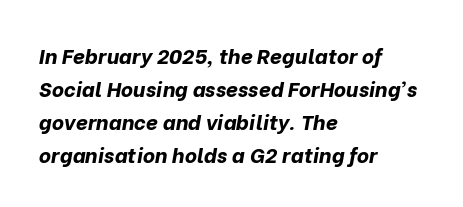
Q: Is the text bold? A: Yes.
Q: Is the text italic (slanted)? A: Yes, it leans right by about 10 degrees.
Q: Is the text underlined? A: No.
Q: How is the paragraph aligned? A: Left-aligned.
Q: Is the spacing between letters normal or unusually wide? A: Normal.
Q: Is the spacing between lines tight, normal or loose? A: Normal.
